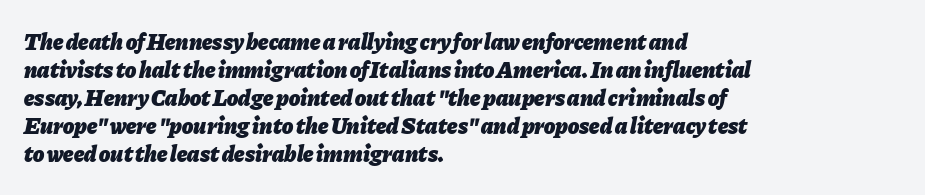
Q: Is the text bold? A: Yes.
Q: Is the text italic (slanted)? A: Yes, it leans right by about 11 degrees.
Q: Is the text underlined? A: No.
Q: How is the paragraph aligned? A: Left-aligned.
Q: Is the spacing between letters normal or unusually wide? A: Normal.
